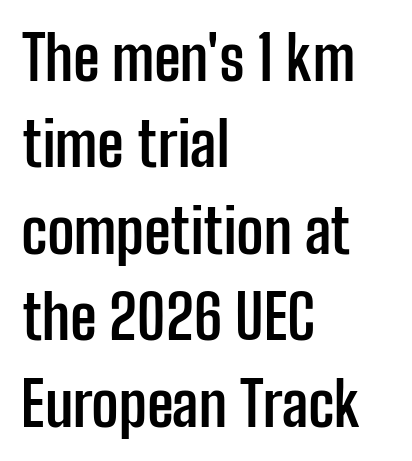
{"serif": "no", "italic": "no", "bold": "yes", "weight": "semibold", "width": "condensed", "stroke_contrast": "low", "x_height": "medium", "monospaced": "no", "underline": "no", "align": "left", "line_spacing": "normal", "line_spacing_ratio": 1.44, "letter_spacing": "normal", "letter_spacing_em": 0.0, "glyph_px": 60}
